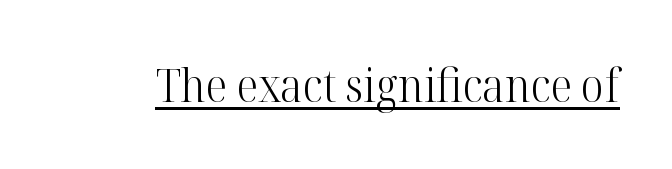
{"serif": "yes", "italic": "no", "bold": "no", "weight": "light", "width": "normal", "stroke_contrast": "high", "x_height": "medium", "monospaced": "no", "underline": "yes", "letter_spacing": "normal", "letter_spacing_em": 0.0, "glyph_px": 45}
